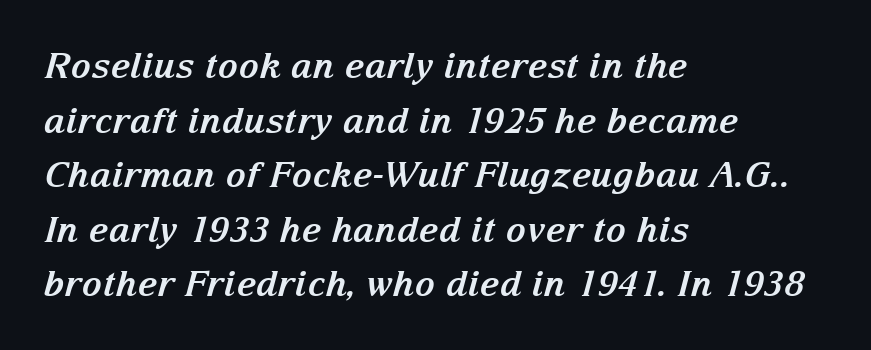
The image shows 35 px bold serif type, italic (leaning right); set left-aligned, normal line spacing (1.56x), normal letter spacing, not underlined; medium stroke contrast and a medium x-height.
